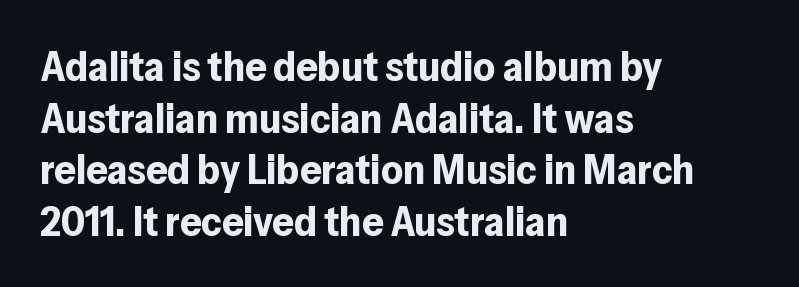
{"serif": "no", "italic": "no", "bold": "yes", "weight": "bold", "width": "normal", "stroke_contrast": "low", "x_height": "medium", "monospaced": "no", "underline": "no", "align": "left", "line_spacing_ratio": 1.23, "letter_spacing": "normal", "letter_spacing_em": 0.0, "glyph_px": 42}
